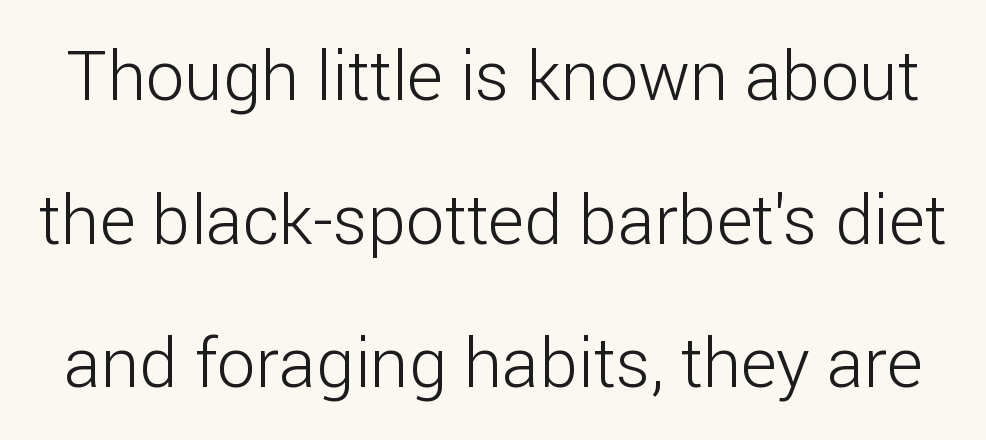
{"serif": "no", "italic": "no", "bold": "no", "weight": "light", "width": "normal", "stroke_contrast": "low", "x_height": "medium", "monospaced": "no", "underline": "no", "line_spacing": "loose", "line_spacing_ratio": 2.08, "letter_spacing": "normal", "letter_spacing_em": 0.0, "glyph_px": 69}
